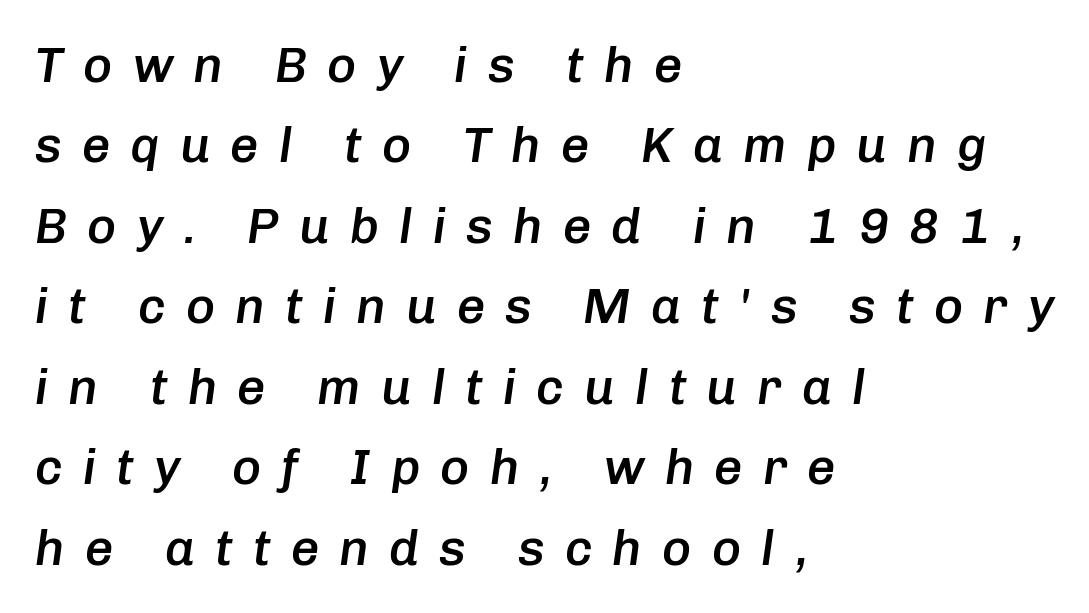
Q: Is the text bold? A: Semi-bold.
Q: Is the text italic (slanted)? A: Yes, it leans right by about 8 degrees.
Q: Is the text underlined? A: No.
Q: How is the paragraph aligned? A: Left-aligned.
Q: Is the spacing between letters normal or unusually wide? A: Unusually wide.
Q: Is the spacing between lines tight, normal or loose? A: Normal.
Q: Width (condensed, normal, or wide)? A: Normal.
Q: Stroke contrast? A: Low.
Q: x-height? A: Medium.
Q: Monospaced? A: No.
